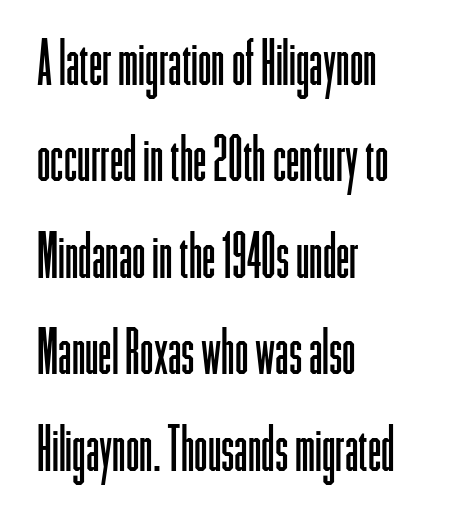
Q: Is the text bold? A: No.
Q: Is the text italic (slanted)? A: No, it is upright.
Q: Is the typeface a serif or a sans-serif typeface? A: Sans-serif.
Q: Is the text underlined? A: No.
Q: How is the paragraph aligned? A: Left-aligned.
Q: Is the spacing between letters normal or unusually wide? A: Normal.
Q: Is the spacing between lines tight, normal or loose? A: Normal.
Q: Width (condensed, normal, or wide)? A: Condensed.
Q: Stroke contrast? A: Low.
Q: x-height? A: Medium.
Q: Monospaced? A: No.
